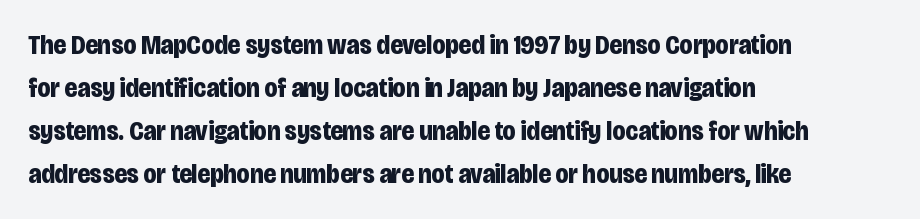
{"italic": "no", "bold": "yes", "underline": "no", "align": "left", "line_spacing": "normal", "line_spacing_ratio": 1.59, "letter_spacing": "normal", "letter_spacing_em": 0.0, "glyph_px": 27}
